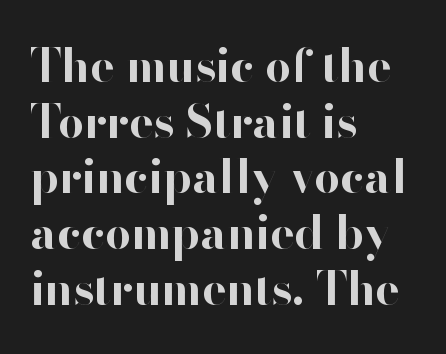
Each letter keeps its own natural width here, so spacing adapts to shape. The string is rendered with underlining switched off. The passage is arranged the way most books set body copy — flush left. Compared with typical body copy, the letter spacing here is the same.
